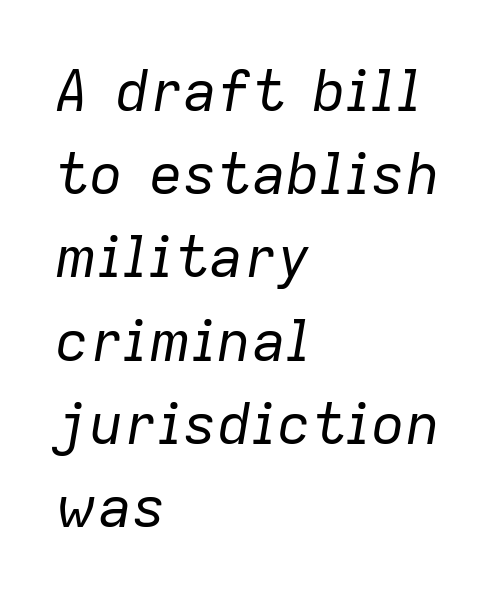
{"italic": "yes", "lean": "right", "slant_degrees": 9, "bold": "no", "weight": "regular", "width": "normal", "stroke_contrast": "low", "x_height": "medium", "monospaced": "no", "underline": "no", "align": "left", "line_spacing": "normal", "line_spacing_ratio": 1.46, "letter_spacing": "normal", "letter_spacing_em": 0.0, "glyph_px": 57}
